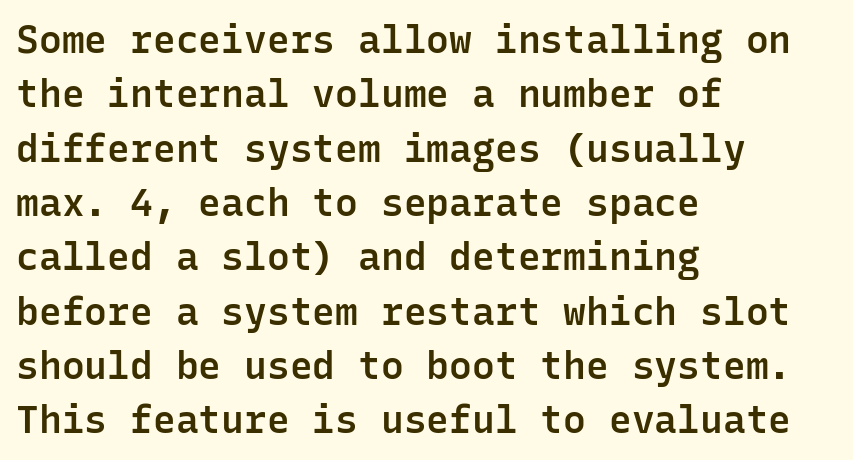
Q: Is the text bold? A: Semi-bold.
Q: Is the text italic (slanted)? A: No, it is upright.
Q: Is the typeface a serif or a sans-serif typeface? A: Sans-serif.
Q: Is the text underlined? A: No.
Q: How is the paragraph aligned? A: Left-aligned.
Q: Is the spacing between letters normal or unusually wide? A: Normal.
Q: Is the spacing between lines tight, normal or loose? A: Normal.
Q: Width (condensed, normal, or wide)? A: Normal.
Q: Stroke contrast? A: Low.
Q: x-height? A: Medium.
Q: Monospaced? A: Yes.
